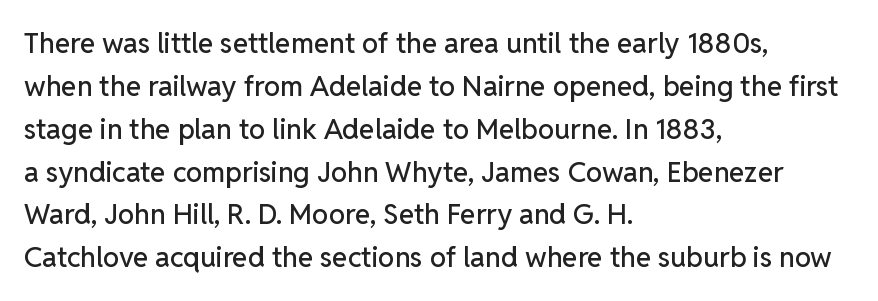
The image shows 28 px sans-serif type, upright; set left-aligned, normal line spacing (1.53x), normal letter spacing, not underlined; low stroke contrast and a medium x-height.
